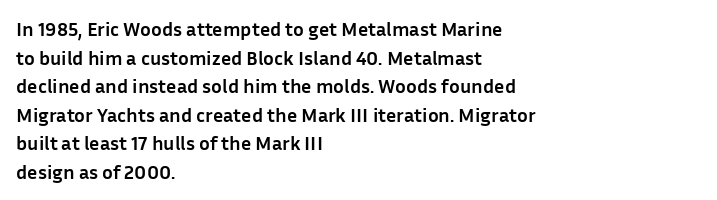
This sample uses an upright cut, with every glyph sitting square on the baseline. Only glyphs here, with clear space below each row. Visually the block forms a straight wall on the left and a jagged coastline on the right. Its strokes are broad and dark, the hallmark of bold type. This block has exactly the height ordinary leading produces. The passage shown has conventional tracking throughout.
